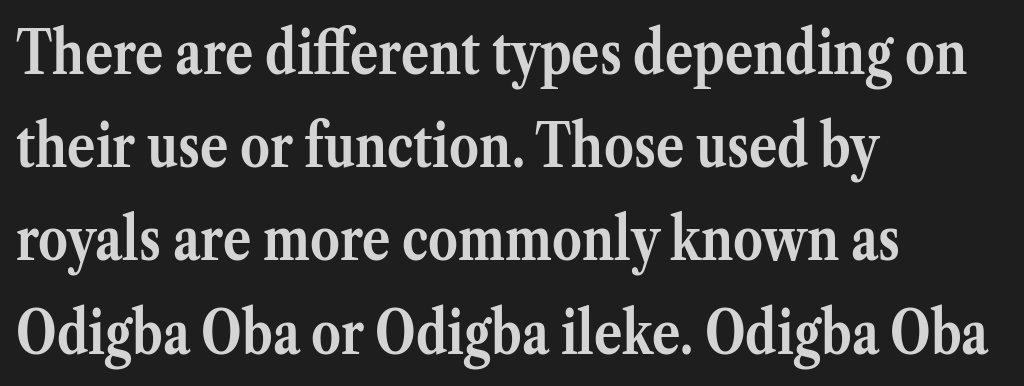
The image shows 59 px semibold serif type, upright; set left-aligned, normal line spacing (1.58x), normal letter spacing, not underlined; medium stroke contrast and a medium x-height.
